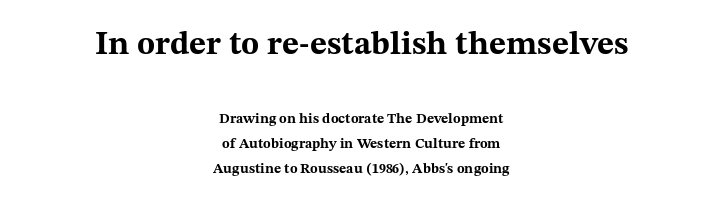
Q: Is the text bold? A: Yes.
Q: Is the text italic (slanted)? A: No, it is upright.
Q: Is the typeface a serif or a sans-serif typeface? A: Serif.
Q: Is the text underlined? A: No.
Q: How is the paragraph aligned? A: Centered.
Q: Is the spacing between letters normal or unusually wide? A: Normal.
Q: Which block of text is set in a larger size, the first (top) or the second (bottom)? A: The first (top) one.
Q: Width (condensed, normal, or wide)? A: Wide.
Q: Stroke contrast? A: Medium.
Q: x-height? A: Medium.
Q: Monospaced? A: No.
